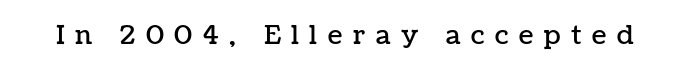
{"italic": "no", "underline": "no", "letter_spacing": "wide", "letter_spacing_em": 0.41, "glyph_px": 26}
